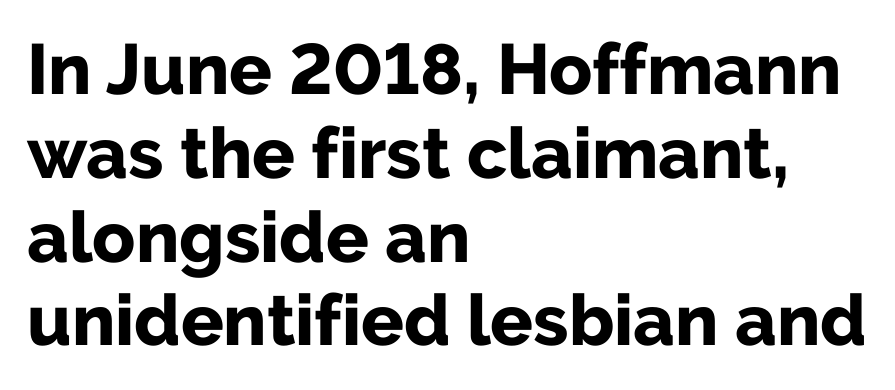
Unlike a traditional serif, this face leaves its strokes unadorned. On the weight axis this lands at bold, roughly 700. Looks like regular typesetting: each glyph gets only the width it needs. Where is the straight margin? On the left. Nobody touched the tracking dial on this one.
